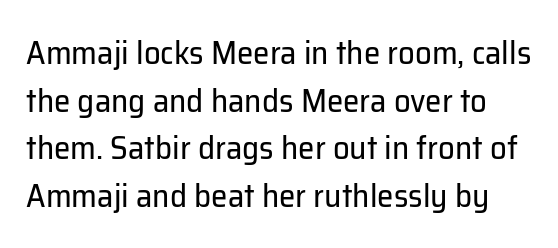
Q: Is the text bold? A: No.
Q: Is the text italic (slanted)? A: No, it is upright.
Q: Is the typeface a serif or a sans-serif typeface? A: Sans-serif.
Q: Is the text underlined? A: No.
Q: Is the spacing between letters normal or unusually wide? A: Normal.
Q: Is the spacing between lines tight, normal or loose? A: Normal.
Q: Width (condensed, normal, or wide)? A: Normal.
Q: Stroke contrast? A: Low.
Q: x-height? A: Medium.
Q: Monospaced? A: No.
